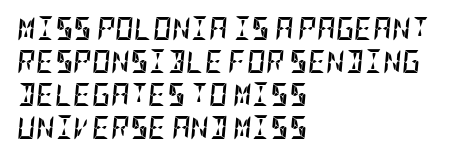
Q: Is the text bold? A: Yes.
Q: Is the text italic (slanted)? A: Yes, it leans right by about 5 degrees.
Q: Is the text underlined? A: No.
Q: How is the paragraph aligned? A: Left-aligned.
Q: Is the spacing between letters normal or unusually wide? A: Normal.
Q: Is the spacing between lines tight, normal or loose? A: Normal.
